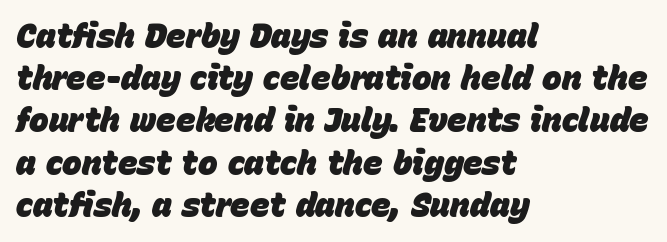
{"italic": "yes", "lean": "right", "slant_degrees": 15, "bold": "yes", "weight": "heavy", "width": "normal", "stroke_contrast": "low", "x_height": "large", "monospaced": "no", "underline": "no", "align": "left", "line_spacing": "normal", "line_spacing_ratio": 1.28, "letter_spacing": "normal", "letter_spacing_em": 0.0, "glyph_px": 33}
